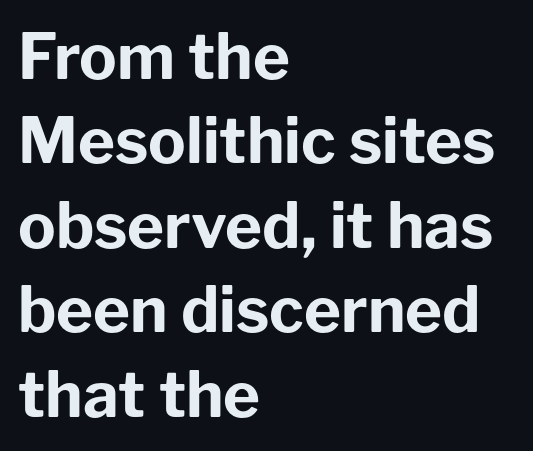
{"serif": "no", "italic": "no", "bold": "yes", "weight": "bold", "width": "normal", "stroke_contrast": "low", "x_height": "medium", "monospaced": "no", "underline": "no", "align": "left", "line_spacing": "normal", "line_spacing_ratio": 1.34, "letter_spacing": "normal", "letter_spacing_em": 0.0, "glyph_px": 63}
